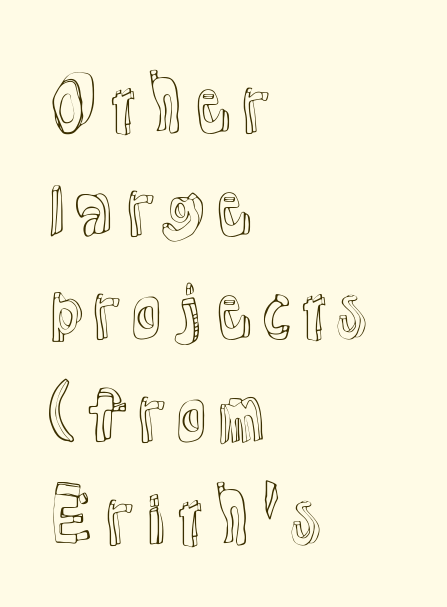
{"italic": "no", "width": "normal", "x_height": "medium", "monospaced": "no", "underline": "no", "align": "left", "line_spacing": "normal", "line_spacing_ratio": 1.47, "letter_spacing": "normal", "letter_spacing_em": 0.0, "glyph_px": 70}
